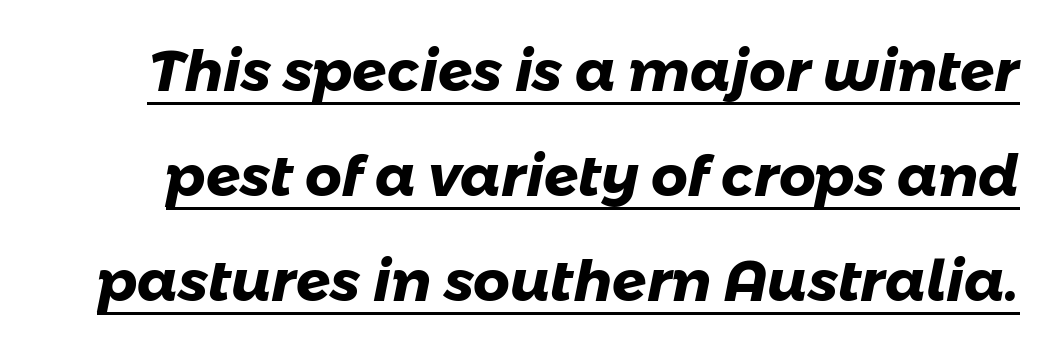
The image shows 57 px heavy sans-serif type; set line spacing 1.84x, normal letter spacing, underlined; low stroke contrast and a medium x-height.
